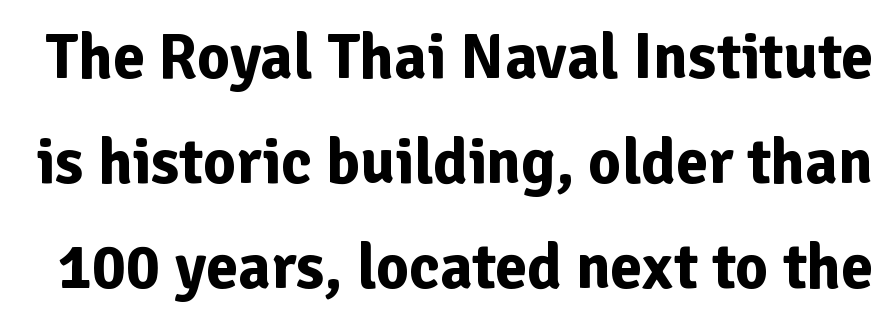
Q: Is the text bold? A: Yes.
Q: Is the text italic (slanted)? A: No, it is upright.
Q: Is the typeface a serif or a sans-serif typeface? A: Sans-serif.
Q: Is the text underlined? A: No.
Q: Is the spacing between letters normal or unusually wide? A: Normal.
Q: Is the spacing between lines tight, normal or loose? A: Normal.
Q: Width (condensed, normal, or wide)? A: Normal.
Q: Stroke contrast? A: Low.
Q: x-height? A: Medium.
Q: Monospaced? A: No.
